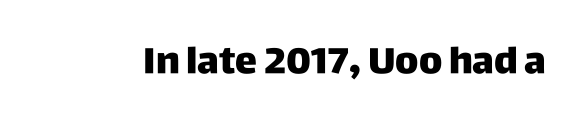
The image shows 37 px heavy sans-serif type, upright; set normal letter spacing, not underlined; low stroke contrast and a large x-height.
